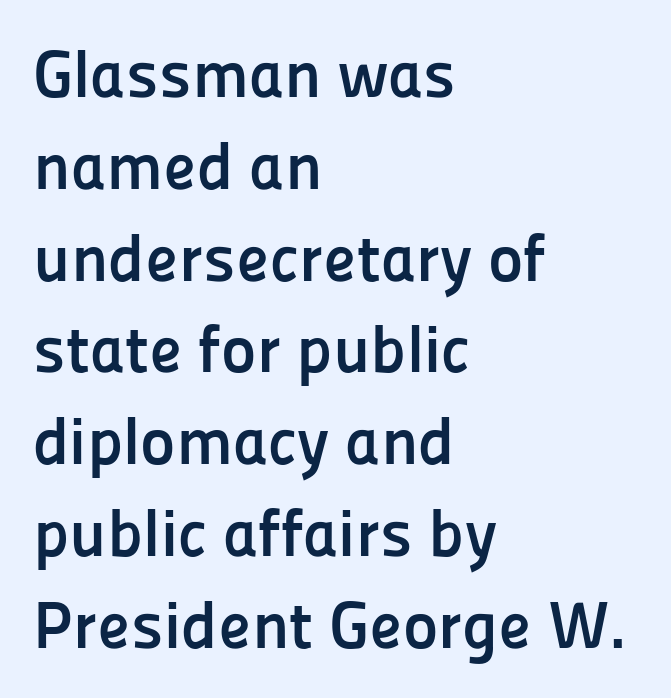
{"serif": "no", "italic": "no", "bold": "yes", "weight": "semibold", "width": "normal", "stroke_contrast": "low", "x_height": "medium", "monospaced": "no", "underline": "no", "align": "left", "line_spacing": "normal", "line_spacing_ratio": 1.37, "letter_spacing": "normal", "letter_spacing_em": 0.0, "glyph_px": 67}
